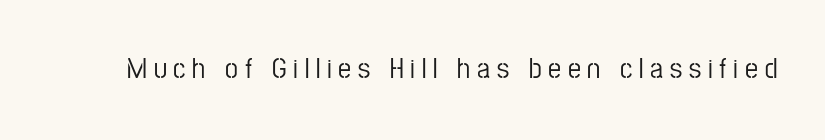
The image shows 29 px condensed sans-serif type, upright; set unusually wide letter spacing (+0.23 em), not underlined; low stroke contrast and a medium x-height.
